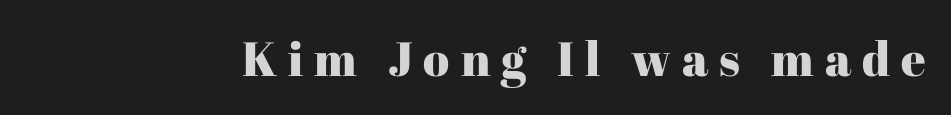
Q: Is the text italic (slanted)? A: No, it is upright.
Q: Is the typeface a serif or a sans-serif typeface? A: Serif.
Q: Is the text underlined? A: No.
Q: Is the spacing between letters normal or unusually wide? A: Unusually wide.
Q: Width (condensed, normal, or wide)? A: Normal.
Q: Stroke contrast? A: High.
Q: x-height? A: Medium.
Q: Monospaced? A: No.
